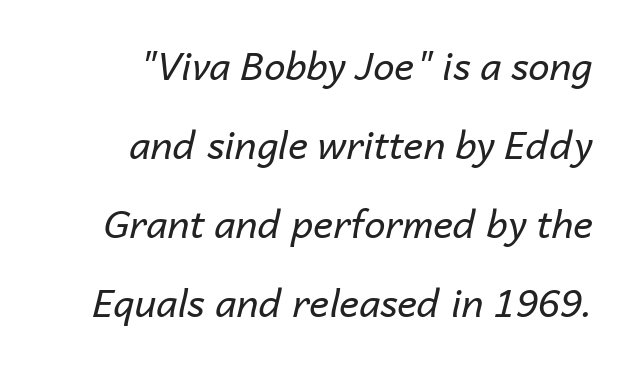
Horizontal bands of white between lines are thick stripes. The gap between lines stays unmarked. The axis of the letterforms is tilted away from vertical. Nothing unusual about the tracking: characters are spaced as the font intends. Note the varied advance widths — an 'i' is clearly narrower than an 'm'. The strokes carry an ordinary text weight at most.
